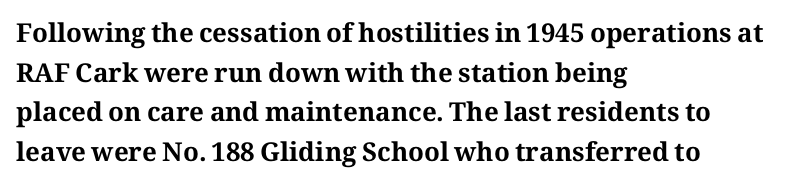
{"italic": "no", "bold": "yes", "underline": "no", "align": "left", "line_spacing": "normal", "line_spacing_ratio": 1.52, "letter_spacing": "normal", "letter_spacing_em": 0.0, "glyph_px": 26}
